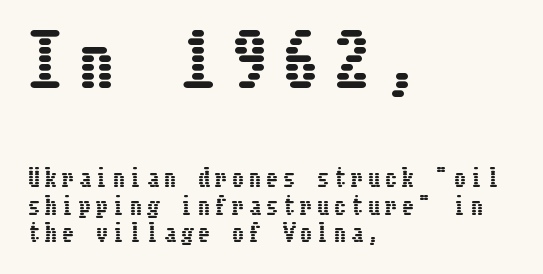
Quick note: underline off. Horizontal alignment here is leftward, the default for most running prose. Scale decreases going downward across the two blocks. The tracking reads as deliberately expanded to a designer's eye. These lines were composed using upright roman letters.
